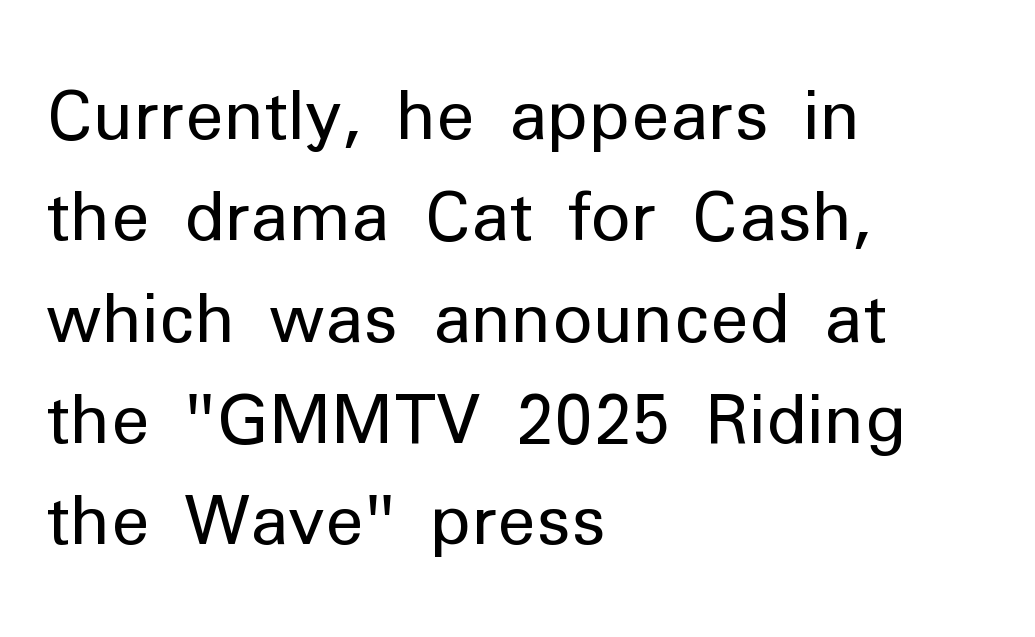
The image shows 68 px regular-weight sans-serif type, upright; set left-aligned, normal line spacing (1.49x), normal letter spacing, not underlined; low stroke contrast and a medium x-height.
